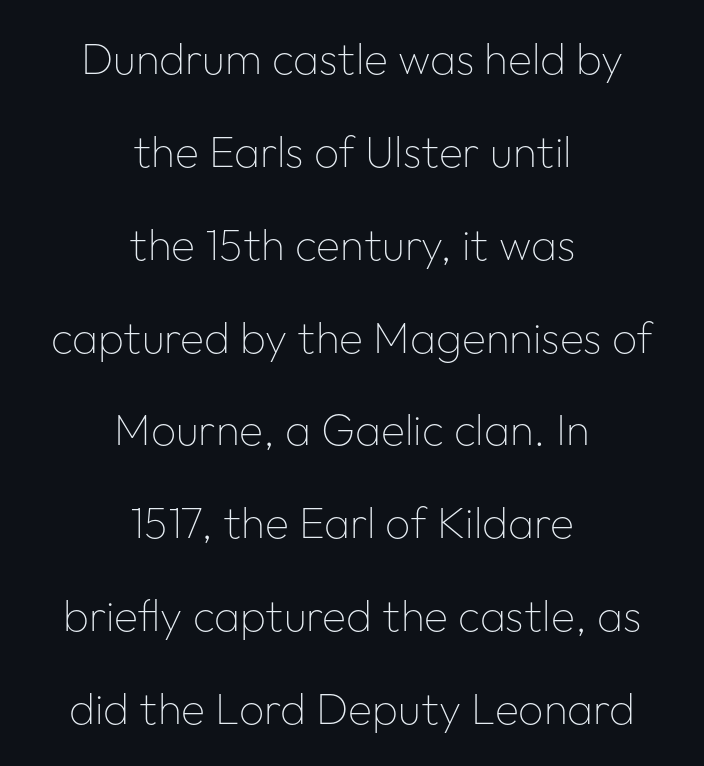
{"serif": "no", "italic": "no", "bold": "no", "weight": "thin", "width": "normal", "stroke_contrast": "low", "x_height": "medium", "monospaced": "no", "underline": "no", "align": "center", "line_spacing": "loose", "line_spacing_ratio": 2.11, "letter_spacing": "normal", "letter_spacing_em": 0.0, "glyph_px": 44}
